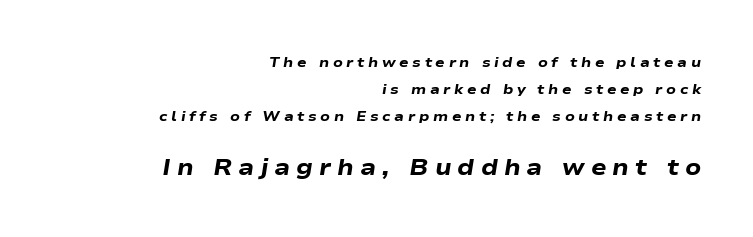
{"italic": "yes", "lean": "right", "slant_degrees": 9, "bold": "yes", "underline": "no", "align": "right", "line_spacing": "loose", "line_spacing_ratio": 1.92, "letter_spacing": "wide", "letter_spacing_em": 0.26, "larger_block": "second", "size_ratio": 1.64, "glyph_px": 23}
